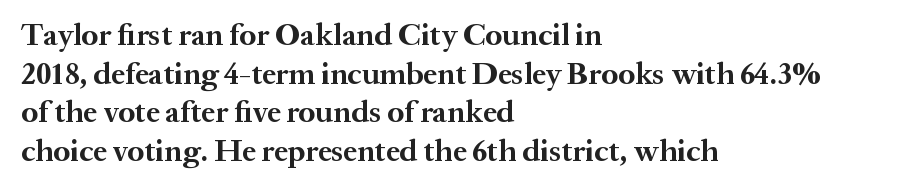
The image shows 31 px bold serif type, upright; set left-aligned, normal line spacing (1.25x), normal letter spacing, not underlined; medium stroke contrast and a medium x-height.
